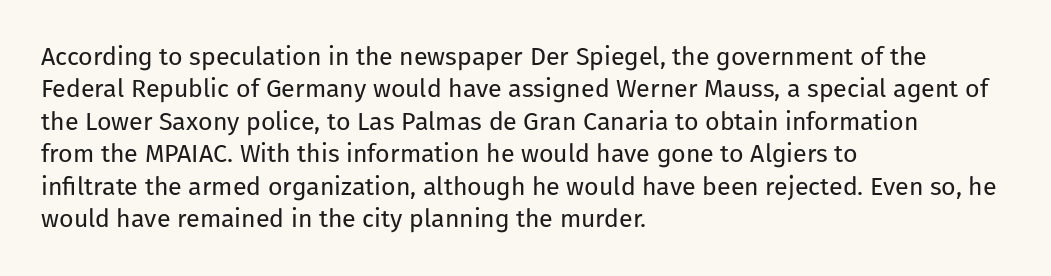
The words here are not underlined. Whoever set this chose a conventional vertical rhythm. Honestly, the letter spacing is just normal — you wouldn't notice it. Tall strokes in this sample are plumb rather than angled. Compared with a centered layout, this one pins lines to the left instead. The weight tops out at a normal text grade.
